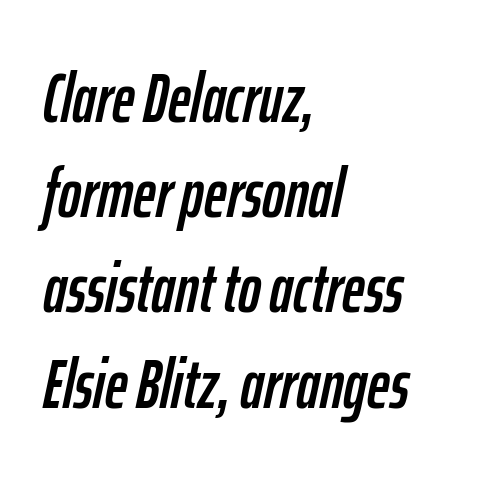
The image shows 69 px condensed type, italic (leaning right); set left-aligned, normal line spacing (1.38x), normal letter spacing, not underlined; low stroke contrast and a medium x-height.
